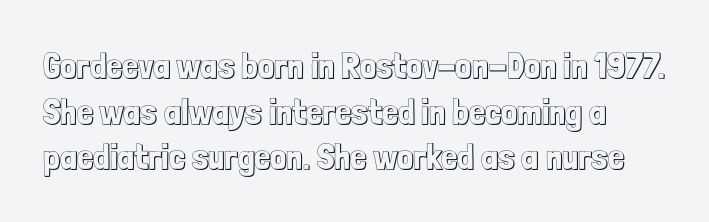
The image shows 36 px condensed type, upright; set normal line spacing (1.27x), normal letter spacing, not underlined; a medium x-height.
